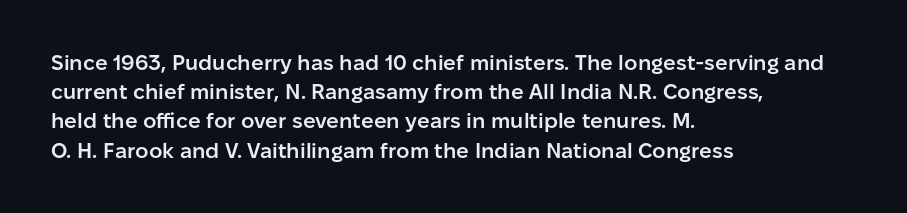
Q: Is the text bold? A: Semi-bold.
Q: Is the text italic (slanted)? A: No, it is upright.
Q: Is the text underlined? A: No.
Q: How is the paragraph aligned? A: Left-aligned.
Q: Is the spacing between letters normal or unusually wide? A: Normal.
Q: Is the spacing between lines tight, normal or loose? A: Normal.
